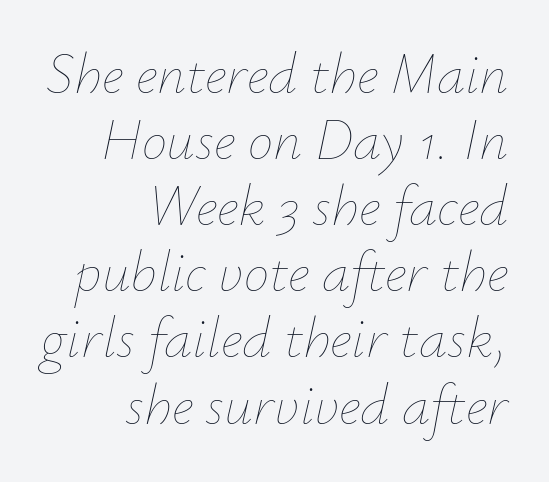
Q: Is the text bold? A: No.
Q: Is the text italic (slanted)? A: Yes, it leans right by about 12 degrees.
Q: Is the text underlined? A: No.
Q: How is the paragraph aligned? A: Right-aligned.
Q: Is the spacing between letters normal or unusually wide? A: Normal.
Q: Width (condensed, normal, or wide)? A: Normal.
Q: Stroke contrast? A: Low.
Q: x-height? A: Small.
Q: Monospaced? A: No.
